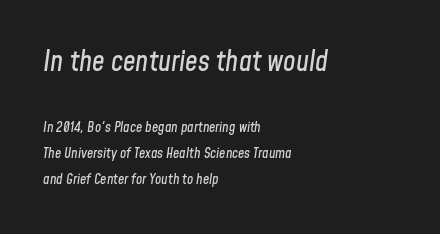
The image shows 28 px condensed type, italic (leaning right); set left-aligned, line spacing 1.87x, normal letter spacing, not underlined; the first (top) block is 2.0x larger; low stroke contrast and a medium x-height.
